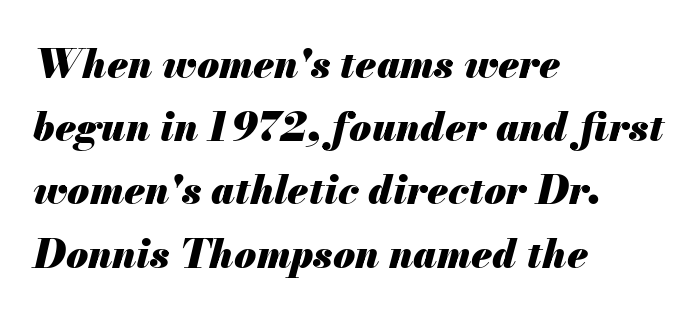
The image shows 40 px heavy type, italic (leaning right); set left-aligned, normal line spacing (1.58x), normal letter spacing, not underlined; medium stroke contrast and a small x-height.
